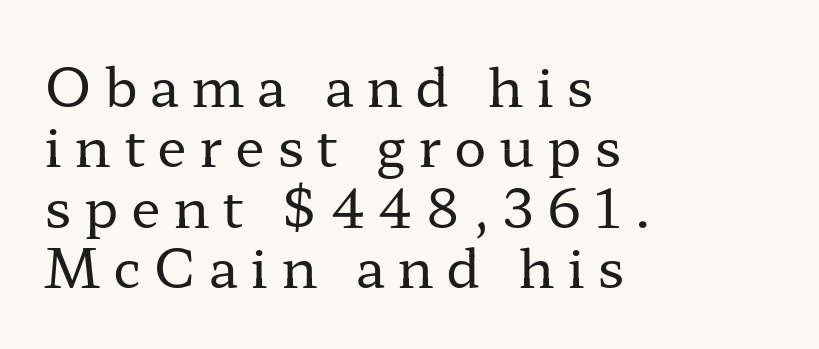
The image shows 54 px regular-weight, wide serif type, upright; set left-aligned, tight line spacing (1.12x), unusually wide letter spacing (+0.23 em), not underlined; low stroke contrast and a medium x-height.
